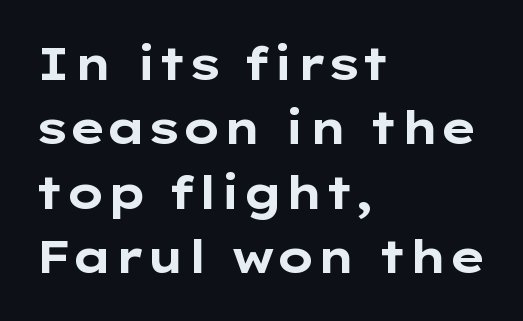
{"serif": "no", "italic": "no", "bold": "yes", "weight": "bold", "width": "wide", "stroke_contrast": "low", "x_height": "medium", "monospaced": "no", "underline": "no", "align": "left", "line_spacing": "normal", "line_spacing_ratio": 1.43, "letter_spacing": "normal", "letter_spacing_em": 0.0, "glyph_px": 45}
